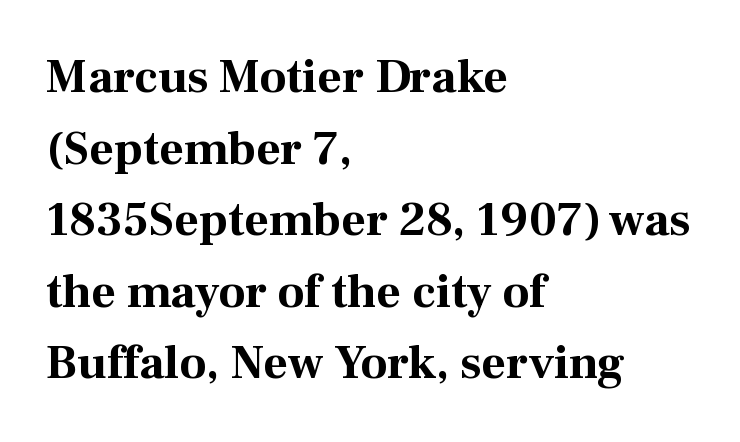
{"serif": "yes", "italic": "no", "bold": "yes", "weight": "bold", "width": "normal", "stroke_contrast": "medium", "x_height": "medium", "monospaced": "no", "underline": "no", "align": "left", "line_spacing": "normal", "line_spacing_ratio": 1.49, "letter_spacing": "normal", "letter_spacing_em": 0.0, "glyph_px": 48}
